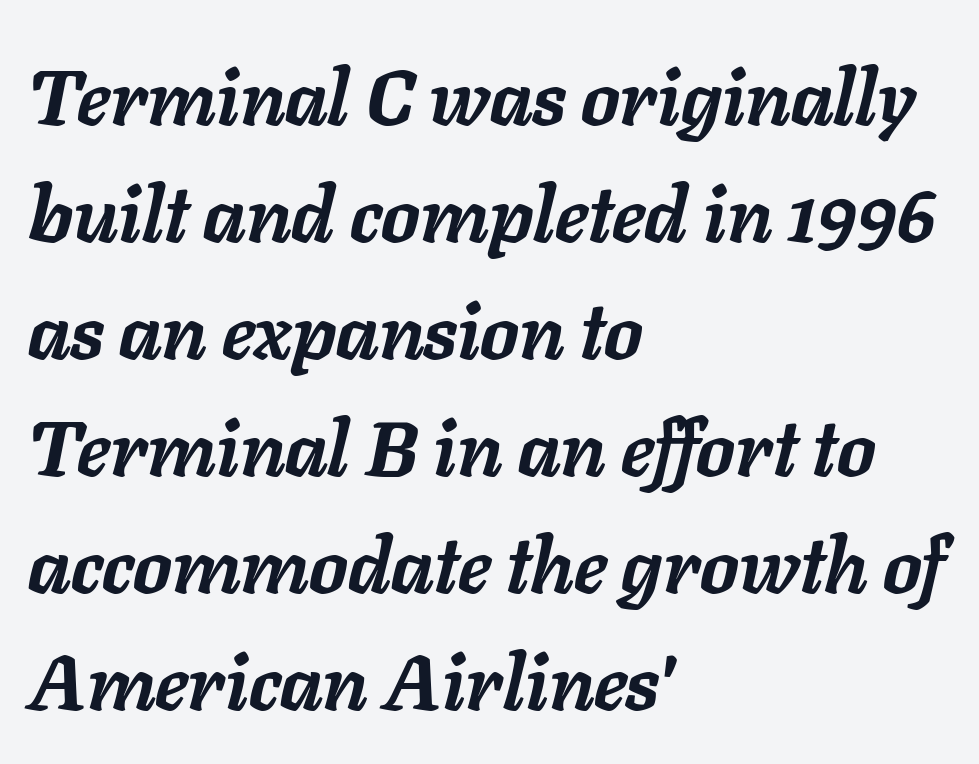
{"italic": "yes", "lean": "right", "slant_degrees": 11, "bold": "yes", "weight": "semibold", "width": "normal", "stroke_contrast": "low", "x_height": "medium", "monospaced": "no", "underline": "no", "align": "left", "line_spacing": "normal", "line_spacing_ratio": 1.52, "letter_spacing": "normal", "letter_spacing_em": 0.0, "glyph_px": 77}
